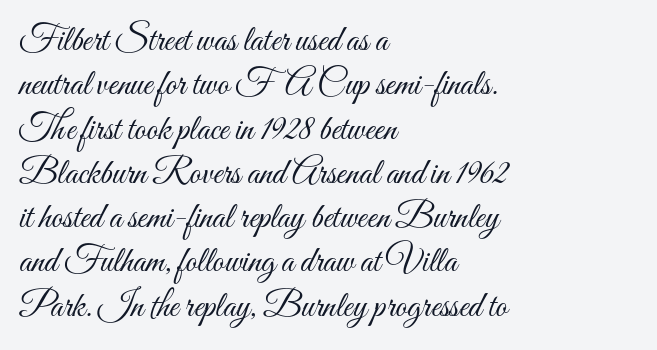
Q: Is the text bold? A: No.
Q: Is the text italic (slanted)? A: Yes.
Q: Is the text underlined? A: No.
Q: How is the paragraph aligned? A: Left-aligned.
Q: Is the spacing between letters normal or unusually wide? A: Normal.
Q: Width (condensed, normal, or wide)? A: Condensed.
Q: Stroke contrast? A: Medium.
Q: x-height? A: Small.
Q: Monospaced? A: No.
